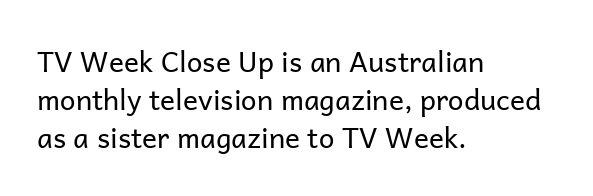
The image shows 28 px regular-weight sans-serif type, upright; set left-aligned, normal line spacing (1.35x), normal letter spacing, not underlined; low stroke contrast and a medium x-height.
